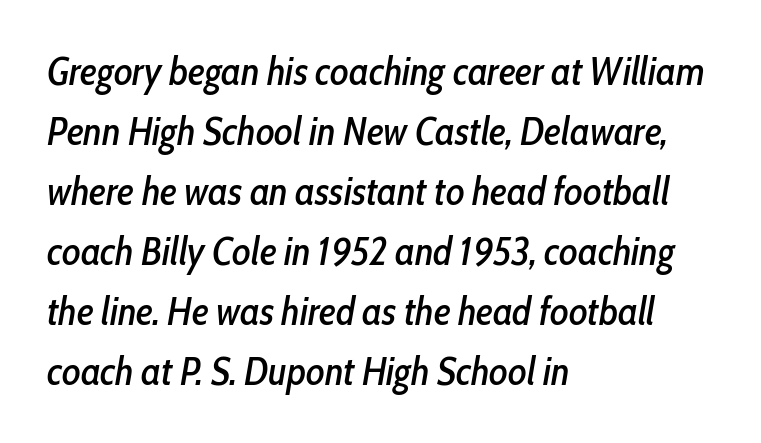
{"italic": "yes", "lean": "right", "slant_degrees": 10, "width": "condensed", "stroke_contrast": "low", "x_height": "medium", "monospaced": "no", "underline": "no", "align": "left", "line_spacing": "normal", "line_spacing_ratio": 1.54, "letter_spacing": "normal", "letter_spacing_em": 0.0, "glyph_px": 39}
